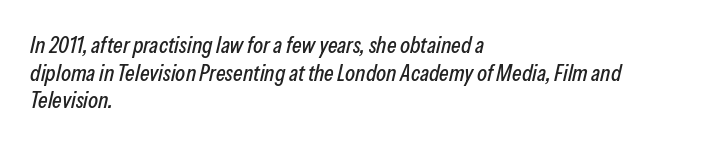
{"italic": "yes", "lean": "right", "slant_degrees": 13, "underline": "no", "align": "left", "line_spacing_ratio": 1.2, "letter_spacing": "normal", "letter_spacing_em": 0.0, "glyph_px": 23}
